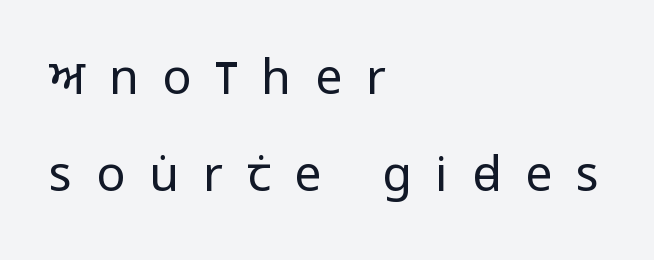
Every stem runs plumb, perpendicular to the baseline. The designer went with a sans here, leaving each stem footless. Loose tracking; the words dissolve into strings of separated letters. Do the characters align in a grid? No, the font is proportional. The area under the type is left untouched.
